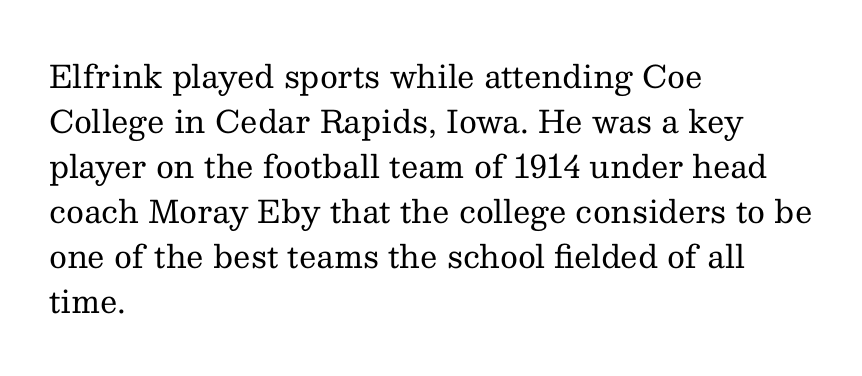
{"serif": "yes", "italic": "no", "bold": "no", "weight": "regular", "width": "normal", "stroke_contrast": "medium", "x_height": "medium", "monospaced": "no", "underline": "no", "align": "left", "line_spacing": "normal", "line_spacing_ratio": 1.45, "letter_spacing": "normal", "letter_spacing_em": 0.0, "glyph_px": 31}
